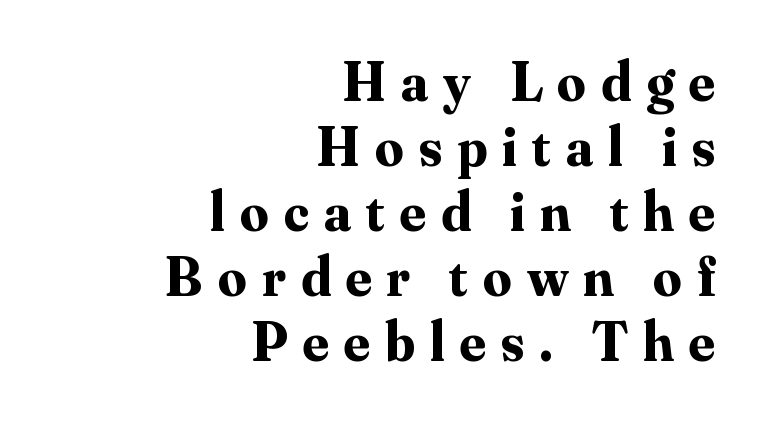
The image shows 56 px bold serif type, upright; set right-aligned, line spacing 1.16x, unusually wide letter spacing (+0.27 em), not underlined; medium stroke contrast and a small x-height.
